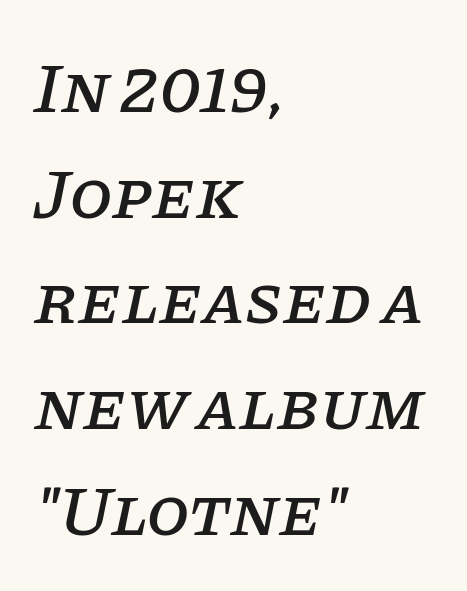
{"serif": "yes", "italic": "yes", "lean": "right", "slant_degrees": 11, "width": "normal", "stroke_contrast": "low", "x_height": "large", "monospaced": "no", "underline": "no", "align": "left", "line_spacing": "normal", "line_spacing_ratio": 1.51, "letter_spacing": "normal", "letter_spacing_em": 0.0, "glyph_px": 70}
